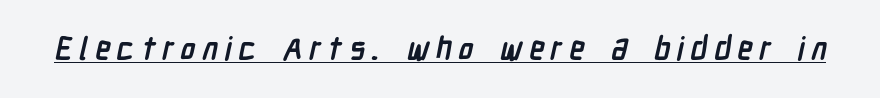
Descenders here cross a horizontal rule under the line. Think of a printed novel: that variable character pitch is what you see here. The tracking reads as deliberately expanded to a designer's eye. Weight check: bold — yes, fully. You can tell from the bare stems that sans-serif type was used.
